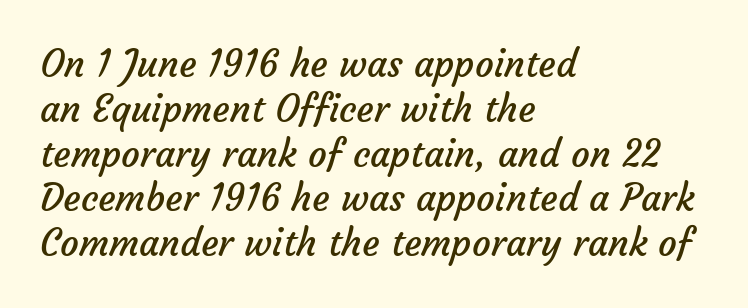
Q: Is the text bold? A: No.
Q: Is the typeface a serif or a sans-serif typeface? A: Sans-serif.
Q: Is the text underlined? A: No.
Q: How is the paragraph aligned? A: Left-aligned.
Q: Is the spacing between letters normal or unusually wide? A: Normal.
Q: Width (condensed, normal, or wide)? A: Normal.
Q: Stroke contrast? A: Low.
Q: x-height? A: Medium.
Q: Monospaced? A: No.
